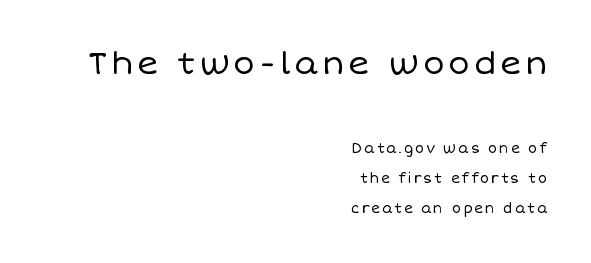
You can tell it's not italic because the verticals are truly vertical. The strokes are not fattened; the text isn't bold. The foot of each line stays bare and open. Regarding leading, the lines here are spaced well apart. The upper block of text is set noticeably larger than the block beneath it. The paragraph shown leans on its right margin.
